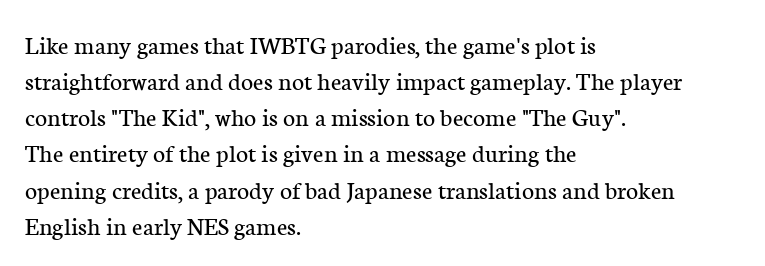
Teacher's note: observe the even left margin — that is flush-left alignment. Students, note that the glyphs here touch the page at normal intervals. Do the letters lean? They stand straight. Descenders hang freely into open space. Stem width sits at or under what a default text font uses.
